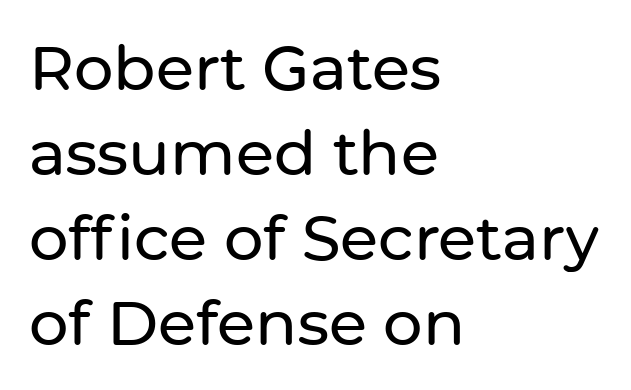
{"serif": "no", "italic": "no", "width": "normal", "stroke_contrast": "low", "x_height": "medium", "monospaced": "no", "underline": "no", "align": "left", "line_spacing": "normal", "line_spacing_ratio": 1.37, "letter_spacing": "normal", "letter_spacing_em": 0.0, "glyph_px": 62}
